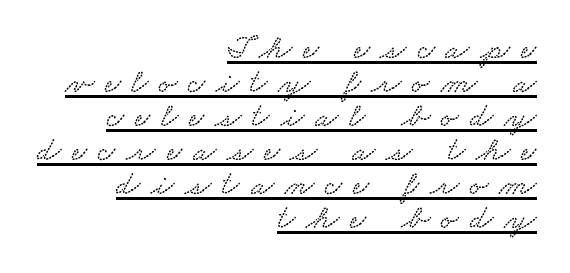
{"width": "wide", "stroke_contrast": "low", "x_height": "small", "monospaced": "no", "underline": "yes", "align": "right", "line_spacing": "tight", "line_spacing_ratio": 1.0, "letter_spacing": "wide", "letter_spacing_em": 0.32, "glyph_px": 34}
